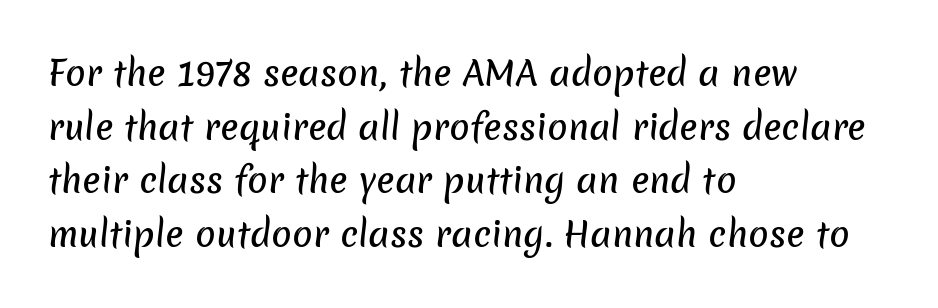
Q: Is the typeface a serif or a sans-serif typeface? A: Sans-serif.
Q: Is the text underlined? A: No.
Q: How is the paragraph aligned? A: Left-aligned.
Q: Is the spacing between letters normal or unusually wide? A: Normal.
Q: Is the spacing between lines tight, normal or loose? A: Normal.
Q: Width (condensed, normal, or wide)? A: Normal.
Q: Stroke contrast? A: Low.
Q: x-height? A: Medium.
Q: Monospaced? A: No.
